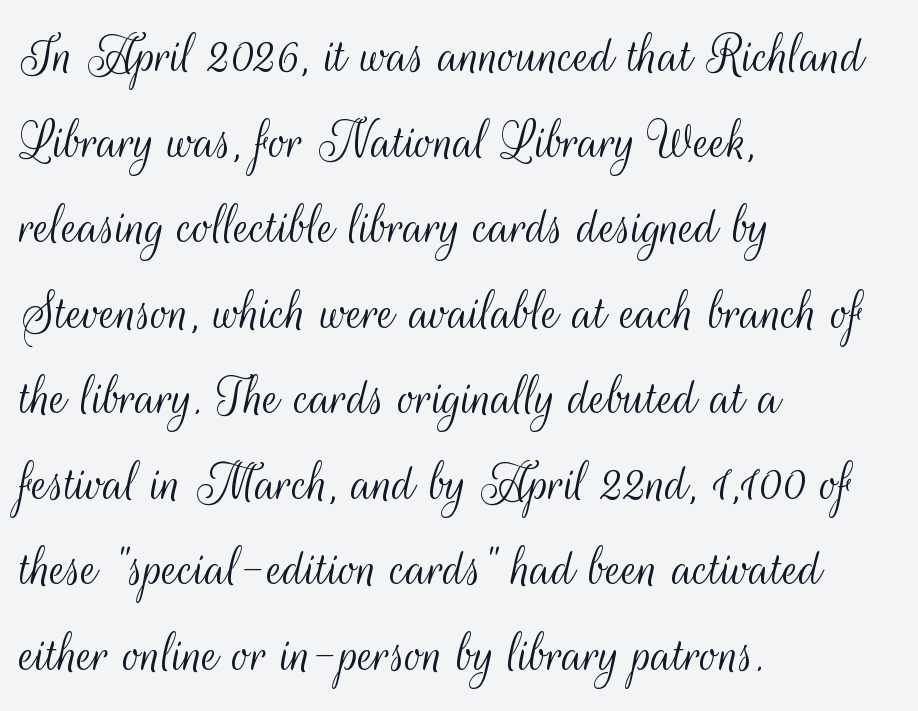
Q: Is the text bold? A: No.
Q: Is the text italic (slanted)? A: Yes.
Q: Is the typeface a serif or a sans-serif typeface? A: Sans-serif.
Q: Is the text underlined? A: No.
Q: How is the paragraph aligned? A: Left-aligned.
Q: Is the spacing between letters normal or unusually wide? A: Normal.
Q: Is the spacing between lines tight, normal or loose? A: Normal.
Q: Width (condensed, normal, or wide)? A: Condensed.
Q: Stroke contrast? A: Medium.
Q: x-height? A: Small.
Q: Monospaced? A: No.
